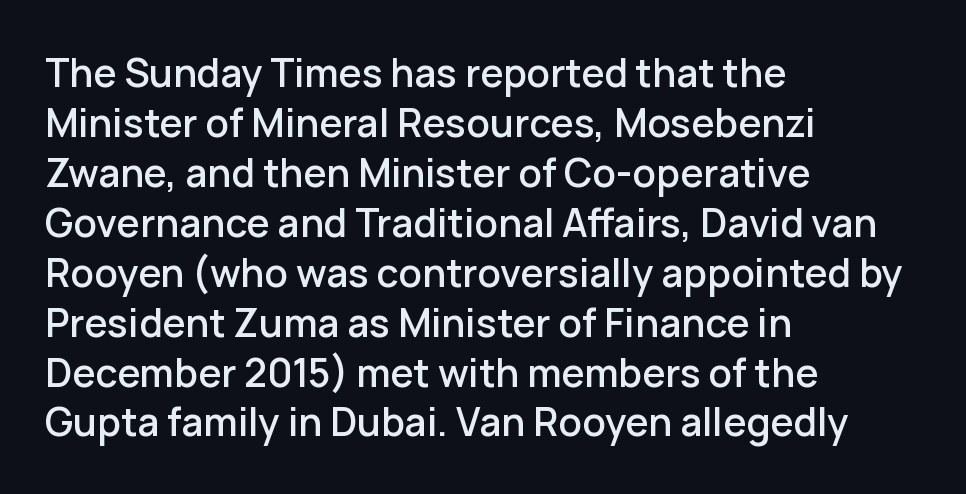
{"serif": "no", "italic": "no", "width": "normal", "stroke_contrast": "low", "x_height": "medium", "monospaced": "no", "underline": "no", "align": "left", "line_spacing": "normal", "line_spacing_ratio": 1.28, "letter_spacing": "normal", "letter_spacing_em": 0.0, "glyph_px": 39}
